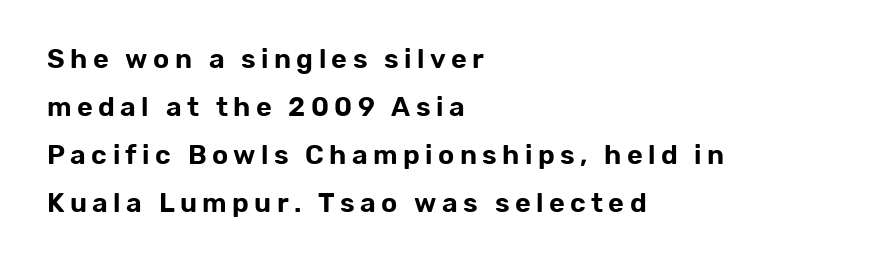
Q: Is the text italic (slanted)? A: No, it is upright.
Q: Is the text underlined? A: No.
Q: How is the paragraph aligned? A: Left-aligned.
Q: Is the spacing between letters normal or unusually wide? A: Unusually wide.
